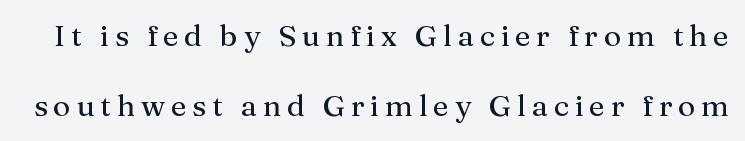
The image shows 30 px serif type, upright; set loose line spacing (2.34x), not underlined; medium stroke contrast and a medium x-height.
